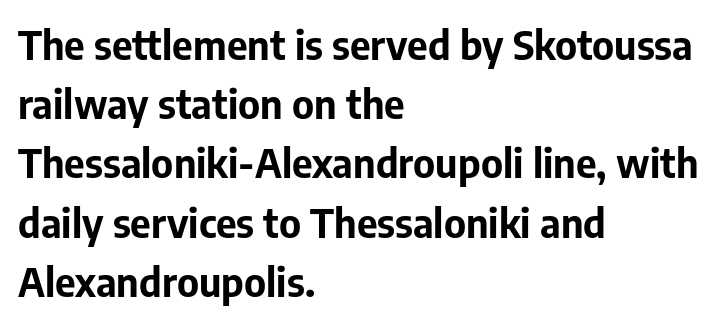
{"serif": "no", "italic": "no", "bold": "yes", "weight": "bold", "width": "normal", "stroke_contrast": "low", "x_height": "medium", "monospaced": "no", "underline": "no", "align": "left", "line_spacing": "normal", "line_spacing_ratio": 1.48, "letter_spacing": "normal", "letter_spacing_em": 0.0, "glyph_px": 40}
